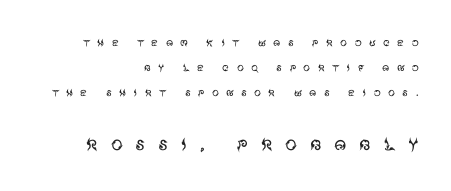
The image shows 24 px text type, upright; set right-aligned, line spacing 1.78x, unusually wide letter spacing (+0.5 em), not underlined; the second (bottom) block is 1.71x larger.
